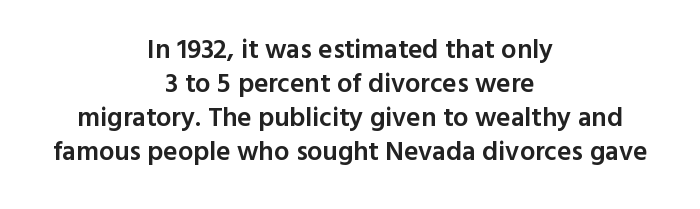
Tall strokes in this sample are plumb rather than angled. The zone under the glyphs is completely vacant. Notice the strokes are somewhat thickened but not fully heavy: this is a semibold. A normal amount of white space separates one row of letters from the next.
